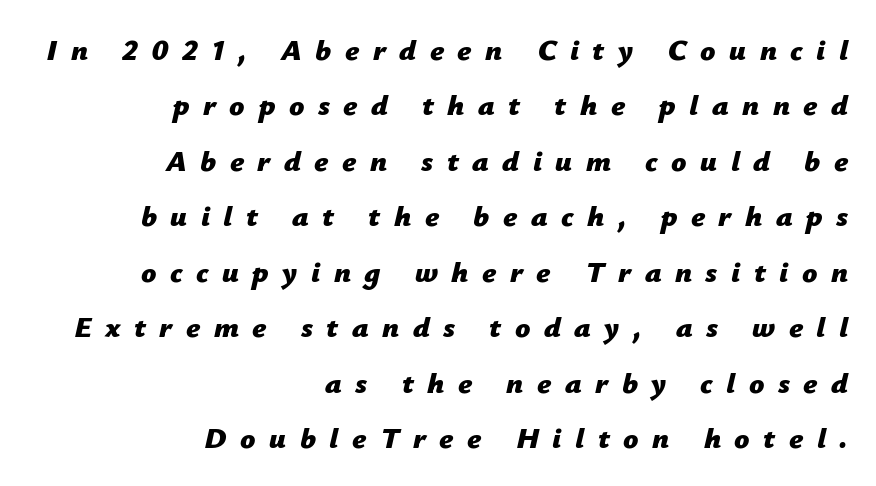
The image shows 30 px bold type, italic (leaning right); set right-aligned, line spacing 1.85x, unusually wide letter spacing (+0.45 em), not underlined; low stroke contrast and a medium x-height.
